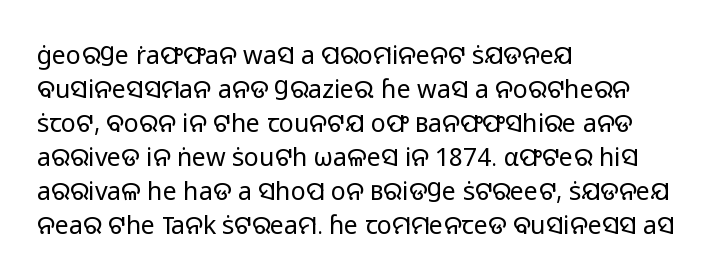
A normal amount of white space separates one row of letters from the next. Honestly, the letter spacing is just normal — you wouldn't notice it. The font's upright variant was chosen for this text. Is this a heavy cut? Hardly; it is regular or lighter. Caption: multi-line text, flush left, ragged right.
